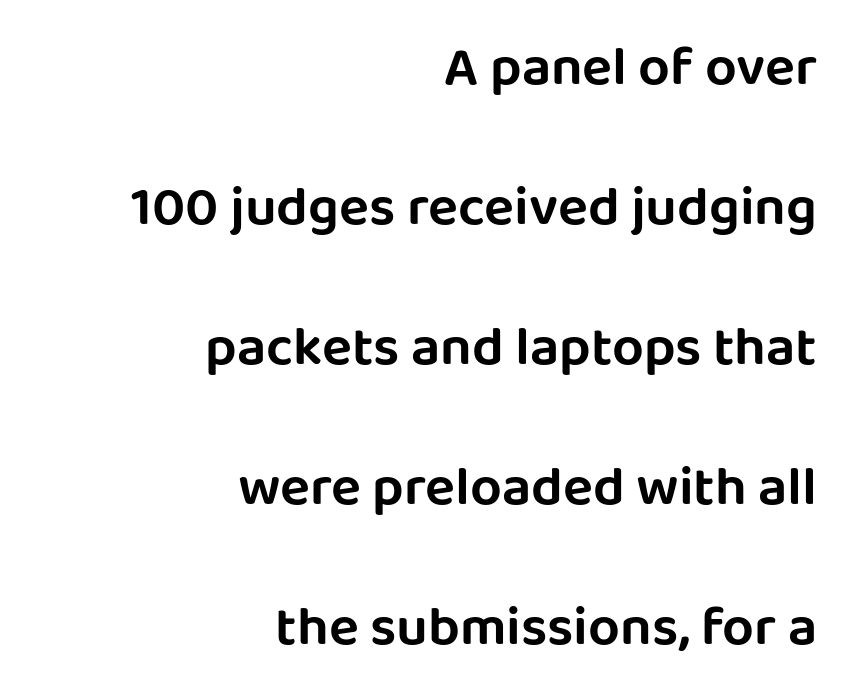
{"serif": "no", "italic": "no", "width": "normal", "stroke_contrast": "low", "x_height": "large", "monospaced": "no", "underline": "no", "align": "right", "line_spacing": "loose", "line_spacing_ratio": 2.5, "letter_spacing": "normal", "letter_spacing_em": 0.0, "glyph_px": 56}
